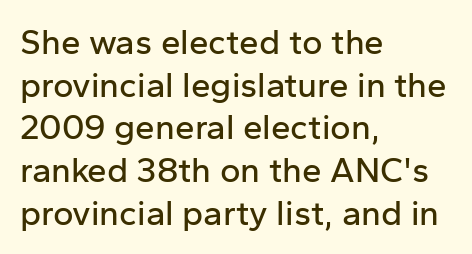
The image shows 35 px sans-serif type, upright; set left-aligned, line spacing 1.22x, normal letter spacing, not underlined; low stroke contrast and a medium x-height.
